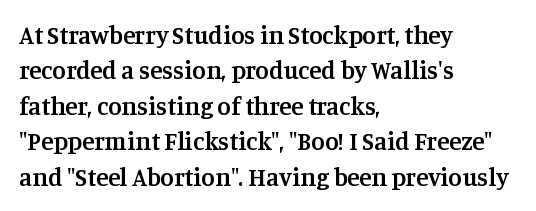
The image shows 25 px text type, upright; set left-aligned, normal line spacing (1.42x), normal letter spacing, not underlined.
